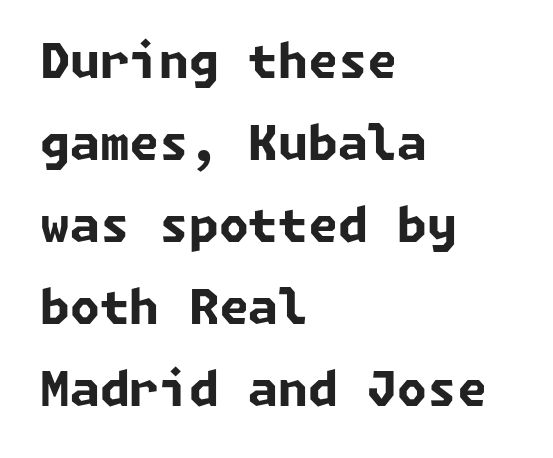
{"serif": "no", "bold": "yes", "weight": "bold", "width": "normal", "stroke_contrast": "low", "x_height": "medium", "underline": "no", "align": "left", "line_spacing_ratio": 1.71, "letter_spacing": "normal", "letter_spacing_em": 0.0, "glyph_px": 48}
